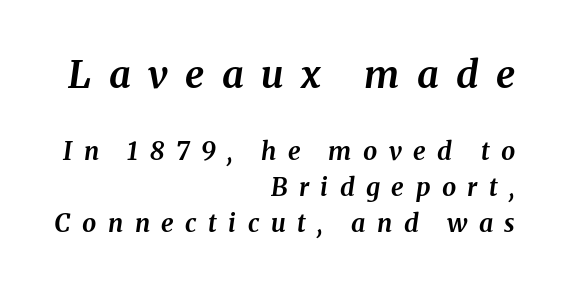
{"italic": "yes", "lean": "right", "slant_degrees": 8, "bold": "yes", "weight": "bold", "width": "normal", "stroke_contrast": "medium", "x_height": "medium", "monospaced": "no", "underline": "no", "align": "right", "line_spacing": "normal", "line_spacing_ratio": 1.44, "letter_spacing": "wide", "letter_spacing_em": 0.46, "larger_block": "first", "size_ratio": 1.52, "glyph_px": 38}
